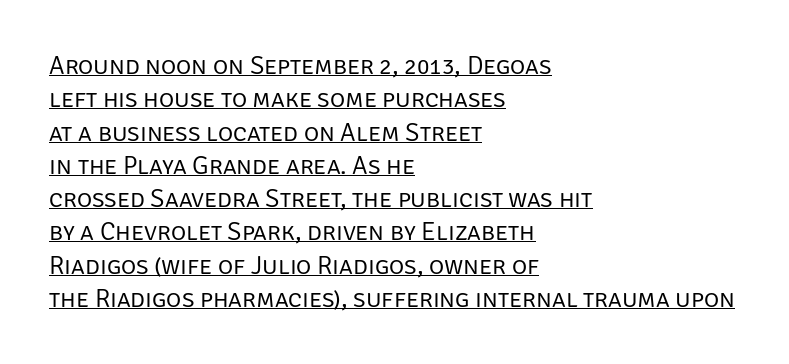
{"italic": "no", "bold": "no", "underline": "yes", "align": "left", "line_spacing": "normal", "line_spacing_ratio": 1.28, "letter_spacing": "normal", "letter_spacing_em": 0.0, "glyph_px": 26}
